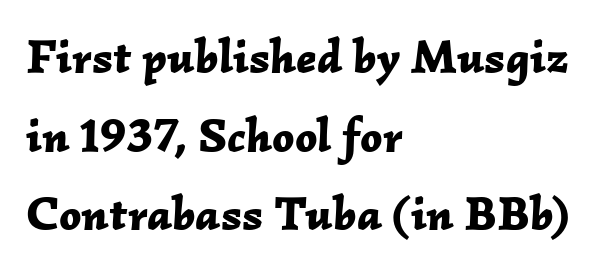
Q: Is the text bold? A: Yes.
Q: Is the text italic (slanted)? A: Yes, it leans right by about 2 degrees.
Q: Is the text underlined? A: No.
Q: How is the paragraph aligned? A: Left-aligned.
Q: Is the spacing between letters normal or unusually wide? A: Normal.
Q: Is the spacing between lines tight, normal or loose? A: Normal.
Q: Width (condensed, normal, or wide)? A: Normal.
Q: Stroke contrast? A: Low.
Q: x-height? A: Medium.
Q: Monospaced? A: No.
